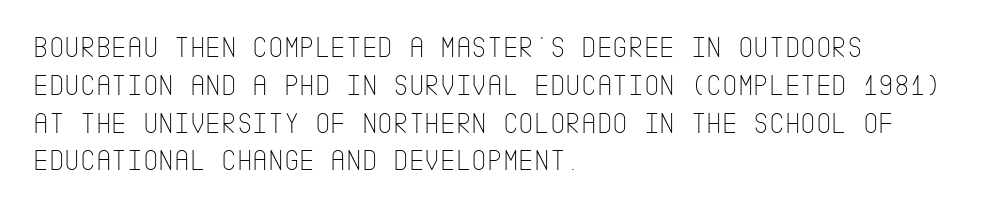
Observe the absence of serifs on each vertical stroke in this sample. Rendered with straight, roman letterforms. The rendering uses a moderate line-height, typical for paragraphs. Spacing between characters is what you'd get straight out of the box. The typeface has the unassuming heft of standard copy or less.
